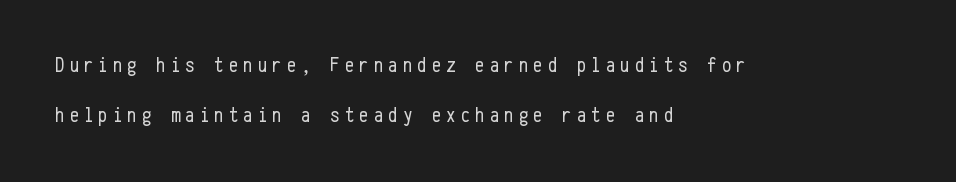
{"italic": "no", "bold": "no", "underline": "no", "align": "left", "line_spacing": "loose", "line_spacing_ratio": 2.36, "letter_spacing": "wide", "letter_spacing_em": 0.24, "glyph_px": 21}
